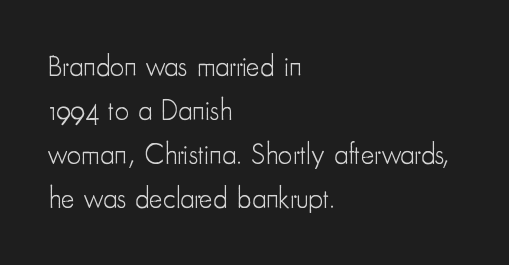
The image shows 29 px light, condensed sans-serif type, upright; set left-aligned, normal line spacing (1.52x), normal letter spacing, not underlined; low stroke contrast and a small x-height.
